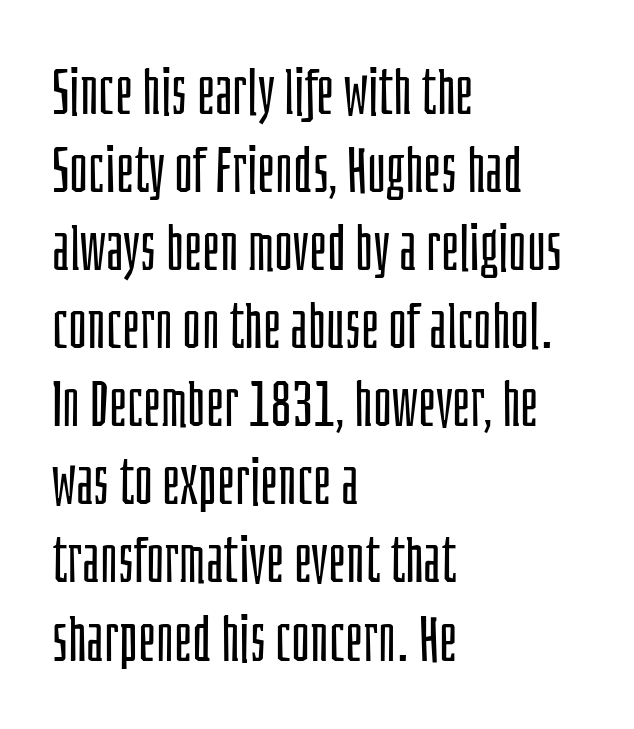
{"serif": "no", "italic": "no", "bold": "no", "weight": "light", "width": "condensed", "stroke_contrast": "low", "x_height": "large", "monospaced": "no", "underline": "no", "align": "left", "line_spacing_ratio": 1.22, "letter_spacing": "normal", "letter_spacing_em": 0.0, "glyph_px": 64}
